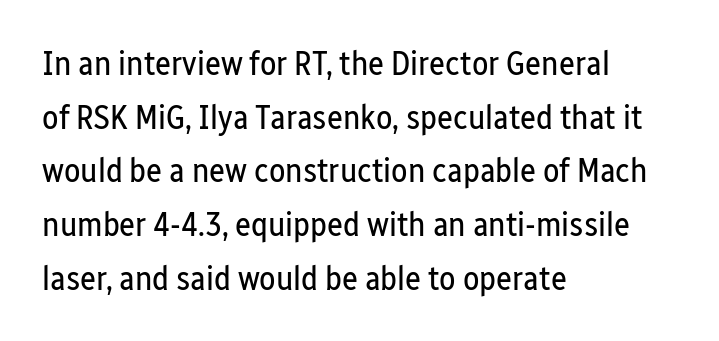
{"serif": "no", "italic": "no", "bold": "no", "weight": "regular", "width": "condensed", "stroke_contrast": "low", "x_height": "medium", "monospaced": "no", "underline": "no", "align": "left", "line_spacing": "normal", "line_spacing_ratio": 1.58, "letter_spacing": "normal", "letter_spacing_em": 0.0, "glyph_px": 34}
